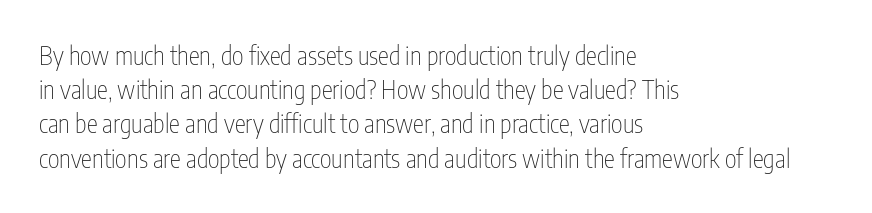
{"italic": "no", "bold": "no", "underline": "no", "align": "left", "line_spacing": "normal", "line_spacing_ratio": 1.37, "letter_spacing": "normal", "letter_spacing_em": 0.0, "glyph_px": 25}
